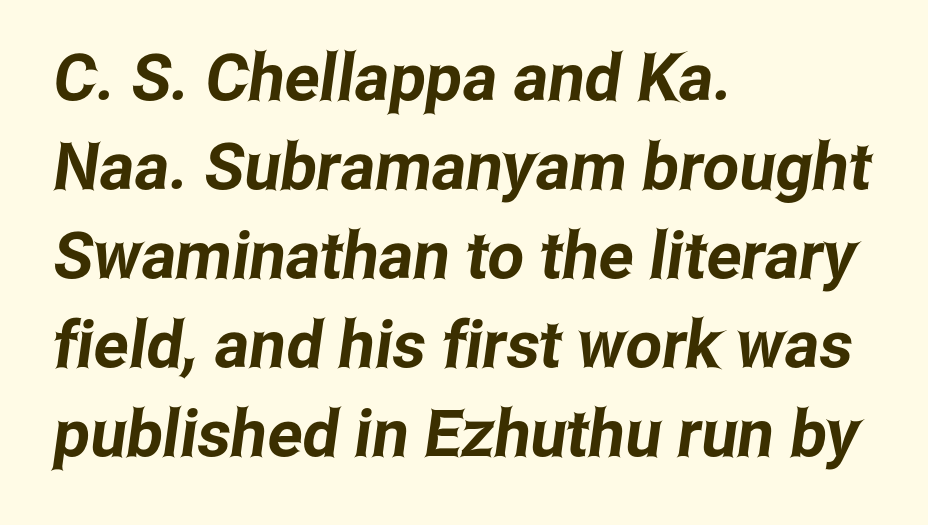
Q: Is the typeface a serif or a sans-serif typeface? A: Sans-serif.
Q: Is the text underlined? A: No.
Q: How is the paragraph aligned? A: Left-aligned.
Q: Is the spacing between letters normal or unusually wide? A: Normal.
Q: Is the spacing between lines tight, normal or loose? A: Normal.
Q: Width (condensed, normal, or wide)? A: Condensed.
Q: Stroke contrast? A: Low.
Q: x-height? A: Medium.
Q: Monospaced? A: No.
